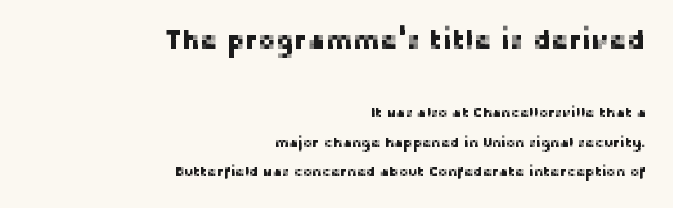
{"italic": "no", "underline": "no", "align": "right", "line_spacing": "loose", "line_spacing_ratio": 2.12, "letter_spacing": "normal", "letter_spacing_em": 0.0, "larger_block": "first", "size_ratio": 1.93, "glyph_px": 27}
